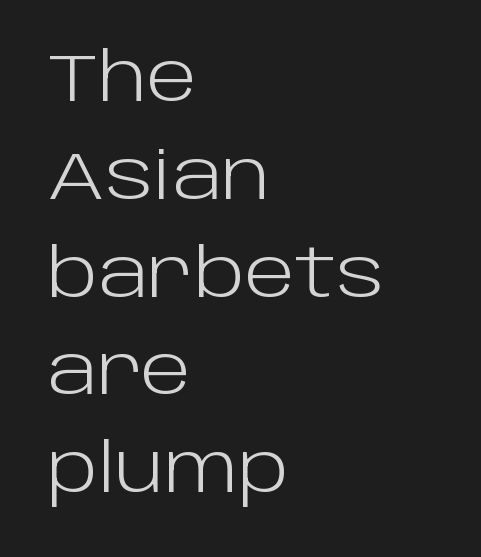
The image shows 67 px light sans-serif type, upright; set left-aligned, normal line spacing (1.46x), normal letter spacing, not underlined; low stroke contrast and a large x-height.
